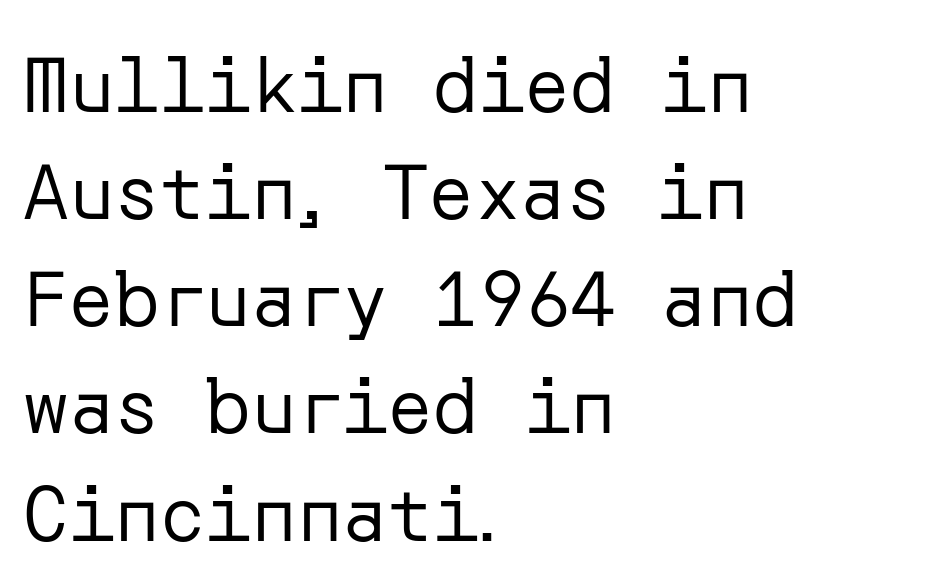
Q: Is the text bold? A: No.
Q: Is the text italic (slanted)? A: No, it is upright.
Q: Is the typeface a serif or a sans-serif typeface? A: Sans-serif.
Q: Is the text underlined? A: No.
Q: How is the paragraph aligned? A: Left-aligned.
Q: Is the spacing between letters normal or unusually wide? A: Normal.
Q: Is the spacing between lines tight, normal or loose? A: Normal.
Q: Width (condensed, normal, or wide)? A: Normal.
Q: Stroke contrast? A: Low.
Q: x-height? A: Medium.
